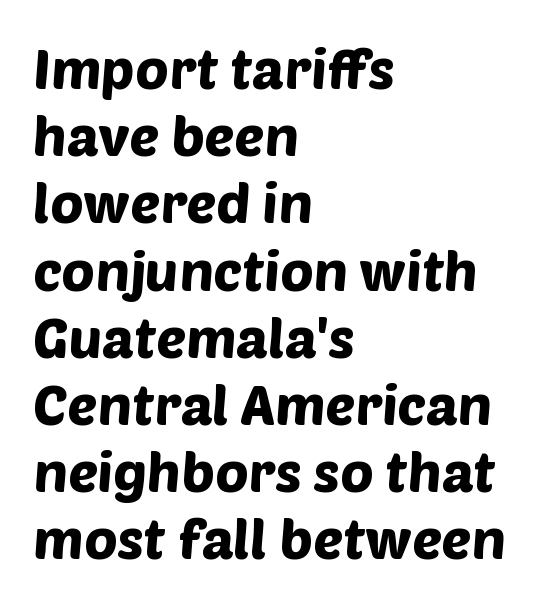
{"serif": "no", "width": "normal", "stroke_contrast": "low", "x_height": "large", "monospaced": "no", "underline": "no", "align": "left", "line_spacing_ratio": 1.2, "letter_spacing": "normal", "letter_spacing_em": 0.0, "glyph_px": 56}
